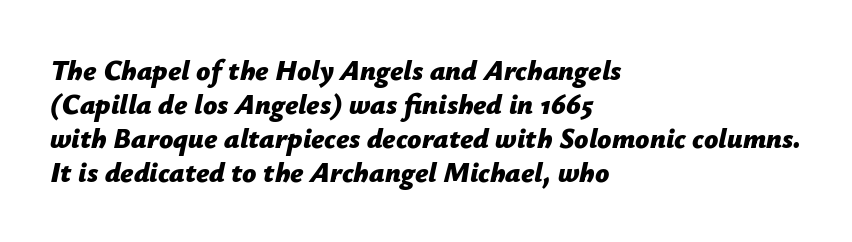
Q: Is the text bold? A: Yes.
Q: Is the text italic (slanted)? A: Yes, it leans right by about 12 degrees.
Q: Is the text underlined? A: No.
Q: How is the paragraph aligned? A: Left-aligned.
Q: Is the spacing between letters normal or unusually wide? A: Normal.
Q: Width (condensed, normal, or wide)? A: Normal.
Q: Stroke contrast? A: Low.
Q: x-height? A: Medium.
Q: Monospaced? A: No.
